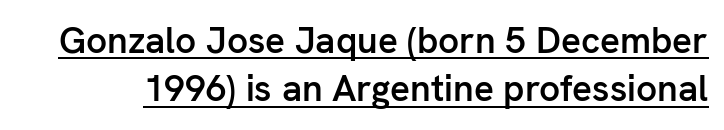
The image shows 37 px semibold sans-serif type, upright; set normal line spacing (1.31x), normal letter spacing, underlined; low stroke contrast and a medium x-height.
